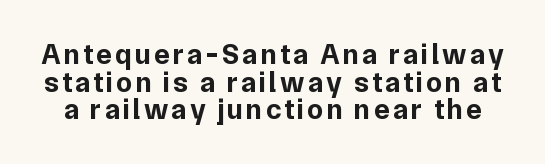
The image shows 29 px bold sans-serif type, upright; set tight line spacing (0.95x), not underlined; low stroke contrast and a medium x-height.
